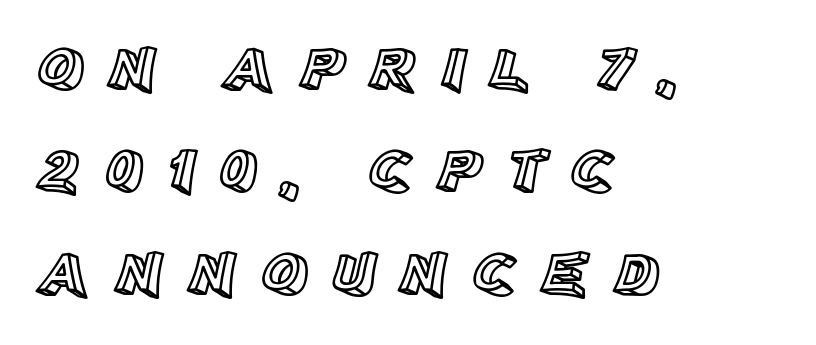
The image shows 64 px text type; set left-aligned, normal line spacing (1.6x), unusually wide letter spacing (+0.37 em), not underlined; a large x-height.
